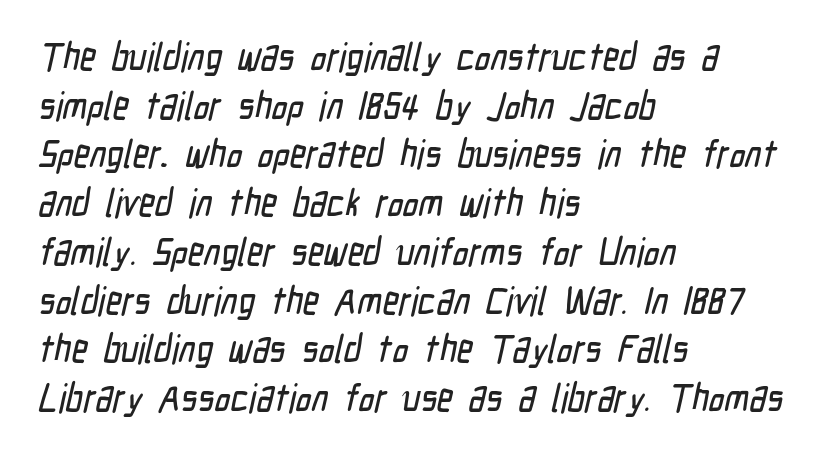
Q: Is the typeface a serif or a sans-serif typeface? A: Sans-serif.
Q: Is the text underlined? A: No.
Q: How is the paragraph aligned? A: Left-aligned.
Q: Is the spacing between letters normal or unusually wide? A: Normal.
Q: Is the spacing between lines tight, normal or loose? A: Normal.
Q: Width (condensed, normal, or wide)? A: Condensed.
Q: Stroke contrast? A: Low.
Q: x-height? A: Medium.
Q: Monospaced? A: No.
